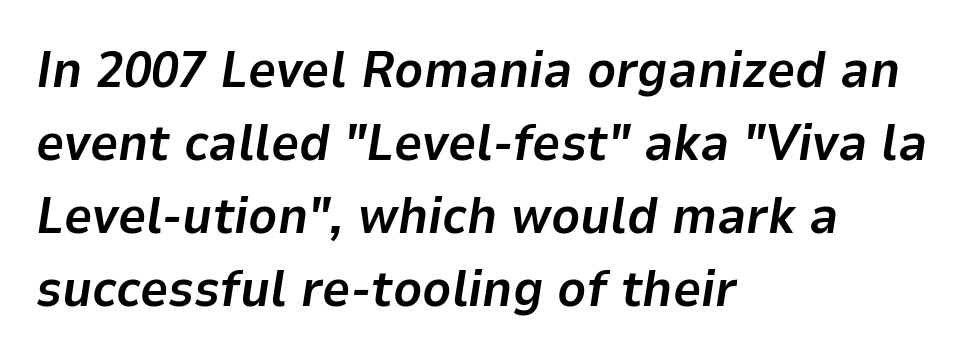
The image shows 50 px bold type, italic (leaning right); set left-aligned, normal line spacing (1.46x), normal letter spacing, not underlined; low stroke contrast and a medium x-height.
